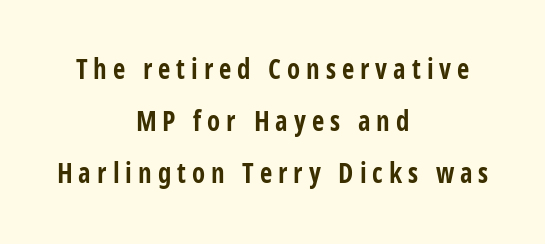
{"italic": "no", "bold": "yes", "underline": "no", "align": "center", "line_spacing": "loose", "line_spacing_ratio": 1.93, "letter_spacing": "wide", "letter_spacing_em": 0.22, "glyph_px": 27}
